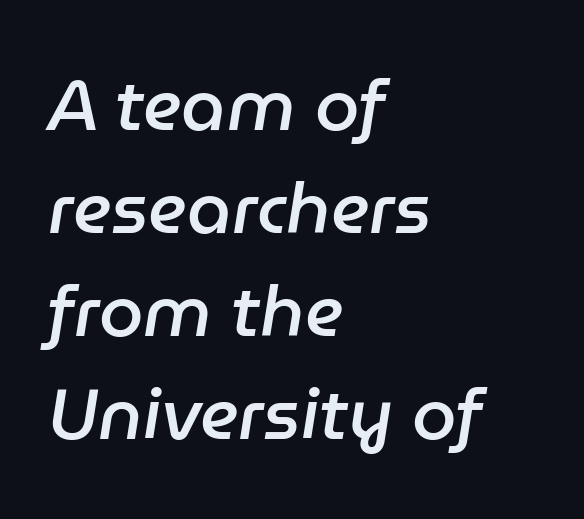
In terms of letterspacing, this is plain default setting. The passage shown is typed in a proportional face where columns would drift. If you drew a ruler down the left edge, every line would touch it. Style check: oblique. Anything drawn beneath the words? Only blank space.
